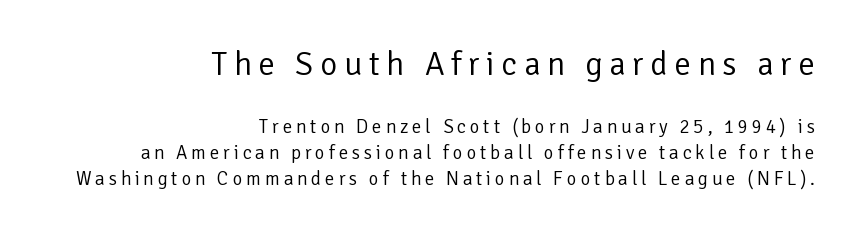
Q: Is the text bold? A: No.
Q: Is the text italic (slanted)? A: No, it is upright.
Q: Is the typeface a serif or a sans-serif typeface? A: Sans-serif.
Q: Is the text underlined? A: No.
Q: How is the paragraph aligned? A: Right-aligned.
Q: Is the spacing between letters normal or unusually wide? A: Unusually wide.
Q: Is the spacing between lines tight, normal or loose? A: Normal.
Q: Which block of text is set in a larger size, the first (top) or the second (bottom)? A: The first (top) one.
Q: Width (condensed, normal, or wide)? A: Normal.
Q: Stroke contrast? A: Low.
Q: x-height? A: Medium.
Q: Monospaced? A: No.
